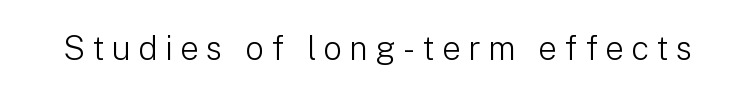
{"serif": "no", "italic": "no", "bold": "no", "weight": "light", "width": "normal", "stroke_contrast": "low", "x_height": "medium", "monospaced": "no", "underline": "no", "letter_spacing": "wide", "letter_spacing_em": 0.22, "glyph_px": 33}
